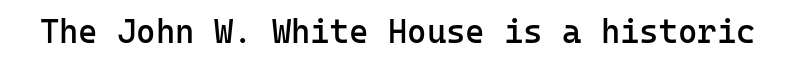
No word sits above an underline. Do the characters align in a grid? Yes, the font is monospaced. In terms of posture, this sample is upright. Examine the stroke ends and you'll find no serifs.
